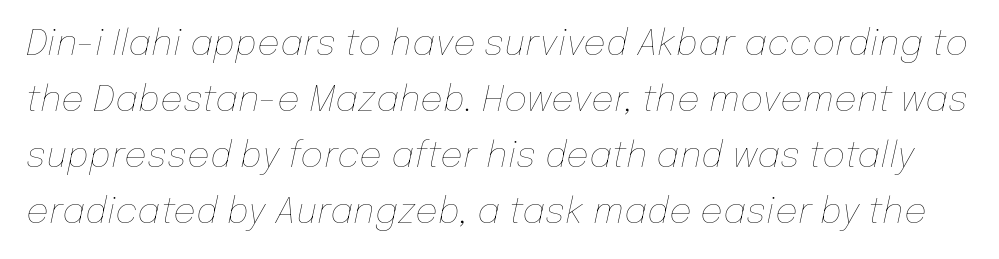
The image shows 36 px thin type, italic (leaning right); set normal line spacing (1.56x), normal letter spacing, not underlined; low stroke contrast and a medium x-height.
